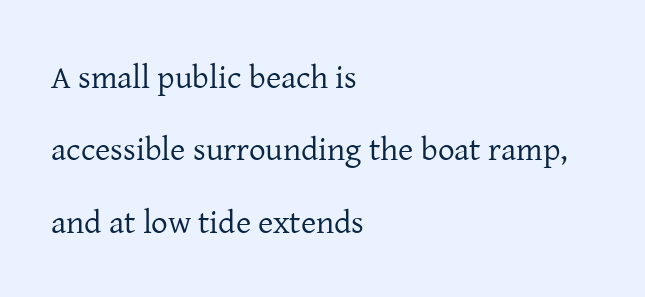
Q: Is the text bold? A: No.
Q: Is the text italic (slanted)? A: No, it is upright.
Q: Is the typeface a serif or a sans-serif typeface? A: Serif.
Q: Is the text underlined? A: No.
Q: How is the paragraph aligned? A: Left-aligned.
Q: Is the spacing between letters normal or unusually wide? A: Normal.
Q: Is the spacing between lines tight, normal or loose? A: Loose.
Q: Width (condensed, normal, or wide)? A: Normal.
Q: Stroke contrast? A: Low.
Q: x-height? A: Medium.
Q: Monospaced? A: No.
